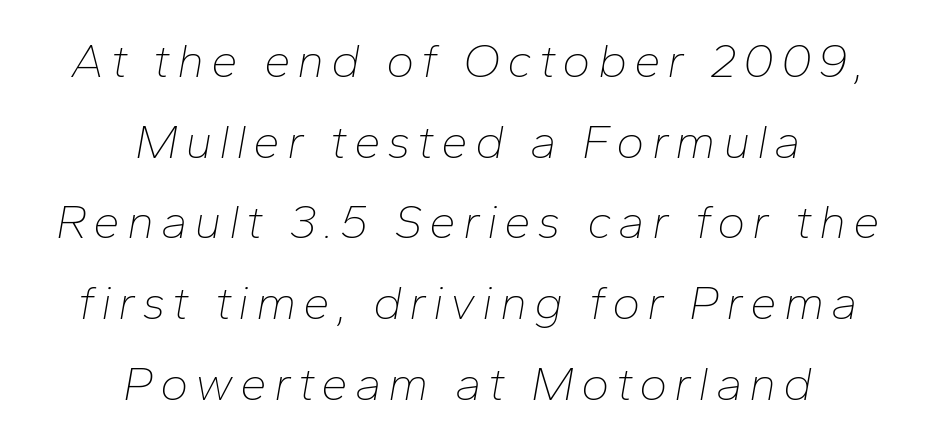
The image shows 48 px thin type, italic (leaning right); set centered, normal line spacing (1.68x), not underlined; low stroke contrast and a medium x-height.
